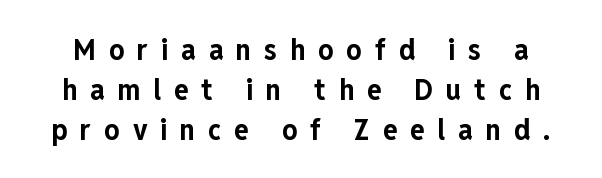
{"serif": "no", "italic": "no", "bold": "yes", "weight": "bold", "width": "condensed", "stroke_contrast": "low", "x_height": "medium", "monospaced": "no", "underline": "no", "line_spacing": "normal", "line_spacing_ratio": 1.33, "letter_spacing": "wide", "letter_spacing_em": 0.43, "glyph_px": 30}
